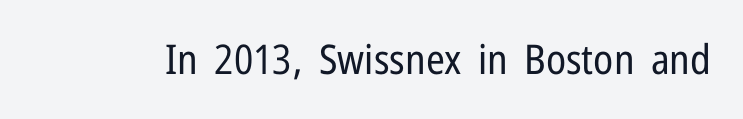
{"serif": "no", "italic": "no", "bold": "no", "weight": "regular", "width": "condensed", "stroke_contrast": "low", "x_height": "medium", "monospaced": "no", "underline": "no", "letter_spacing": "normal", "letter_spacing_em": 0.0, "glyph_px": 41}
